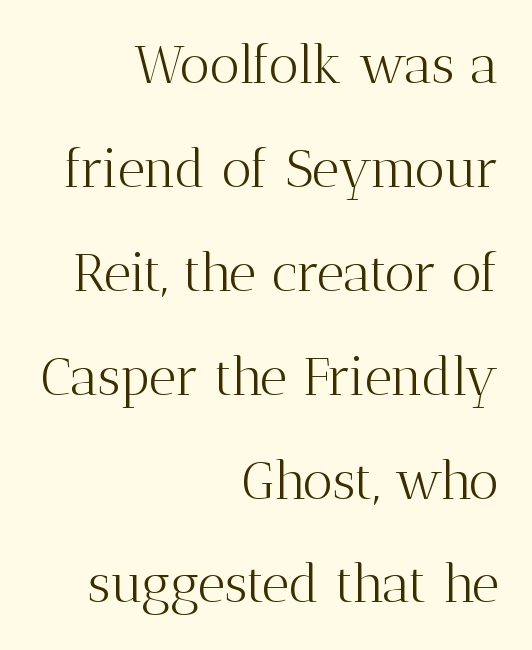
A typesetter would call this leading open, well beyond the default. The letters advance in unequal steps, a hallmark of proportional type. Italic? Not at all — the glyphs are vertical. Alignment: flush right. The specimen omits any rule beneath the text block's lines.
